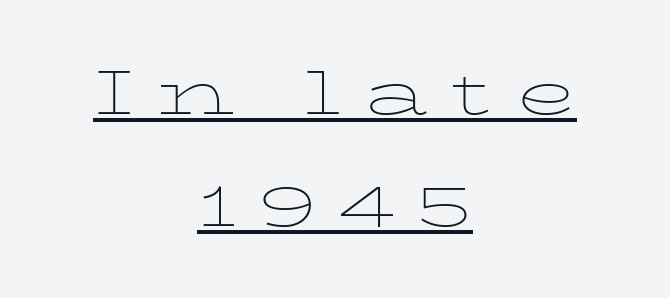
{"serif": "yes", "italic": "no", "bold": "no", "weight": "thin", "width": "wide", "stroke_contrast": "low", "x_height": "medium", "monospaced": "no", "underline": "yes", "align": "center", "line_spacing_ratio": 1.84, "letter_spacing": "wide", "letter_spacing_em": 0.37, "glyph_px": 61}
